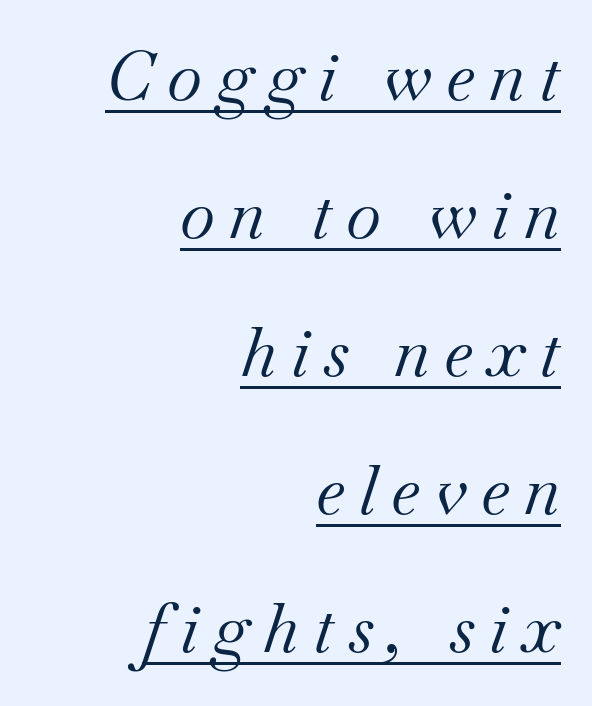
Caption: expanded tracking, letters set apart. Quick note: underline on. Reading down the column, the eye jumps a long way to each next line. Reading down the block, your eye finds every line finishing at a fixed right position. You can tell it's italic because the verticals aren't actually vertical.
